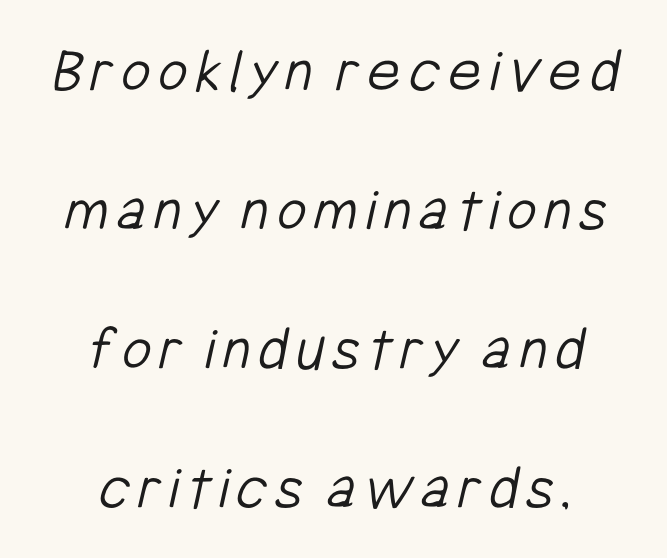
The image shows 64 px light, condensed sans-serif type; set centered, loose line spacing (2.17x), not underlined; low stroke contrast and a medium x-height.
